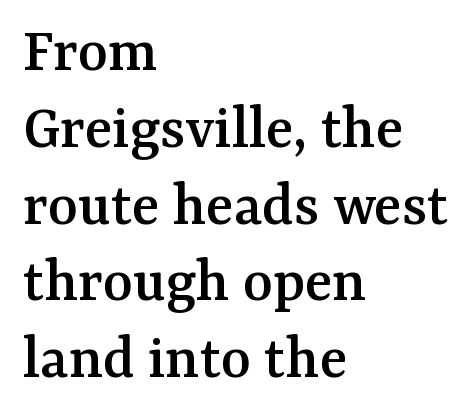
Q: Is the text italic (slanted)? A: No, it is upright.
Q: Is the typeface a serif or a sans-serif typeface? A: Serif.
Q: Is the text underlined? A: No.
Q: How is the paragraph aligned? A: Left-aligned.
Q: Is the spacing between letters normal or unusually wide? A: Normal.
Q: Width (condensed, normal, or wide)? A: Normal.
Q: Stroke contrast? A: Medium.
Q: x-height? A: Medium.
Q: Monospaced? A: No.
